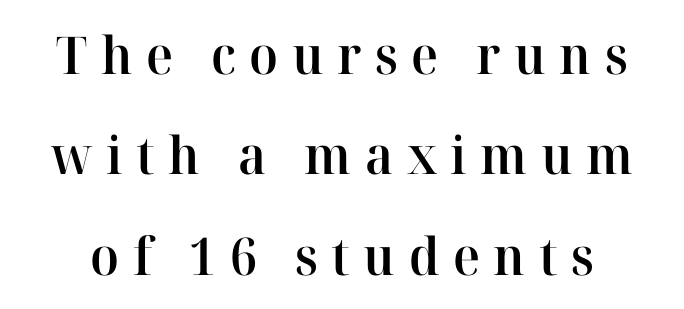
Each letter keeps its own natural width here, so spacing adapts to shape. A serif font was chosen for this passage. The horizontal fit of the characters is loose and conspicuously gappy. A clean baseline with only descenders dipping below it. The strokes are fattened partway — semibold, not bold.
